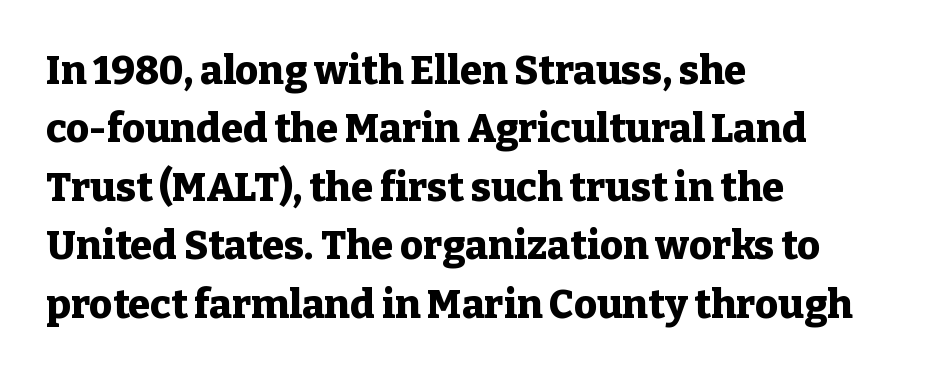
{"serif": "yes", "italic": "no", "bold": "yes", "weight": "heavy", "width": "normal", "stroke_contrast": "low", "x_height": "medium", "monospaced": "no", "underline": "no", "align": "left", "line_spacing": "normal", "line_spacing_ratio": 1.46, "letter_spacing": "normal", "letter_spacing_em": 0.0, "glyph_px": 40}
